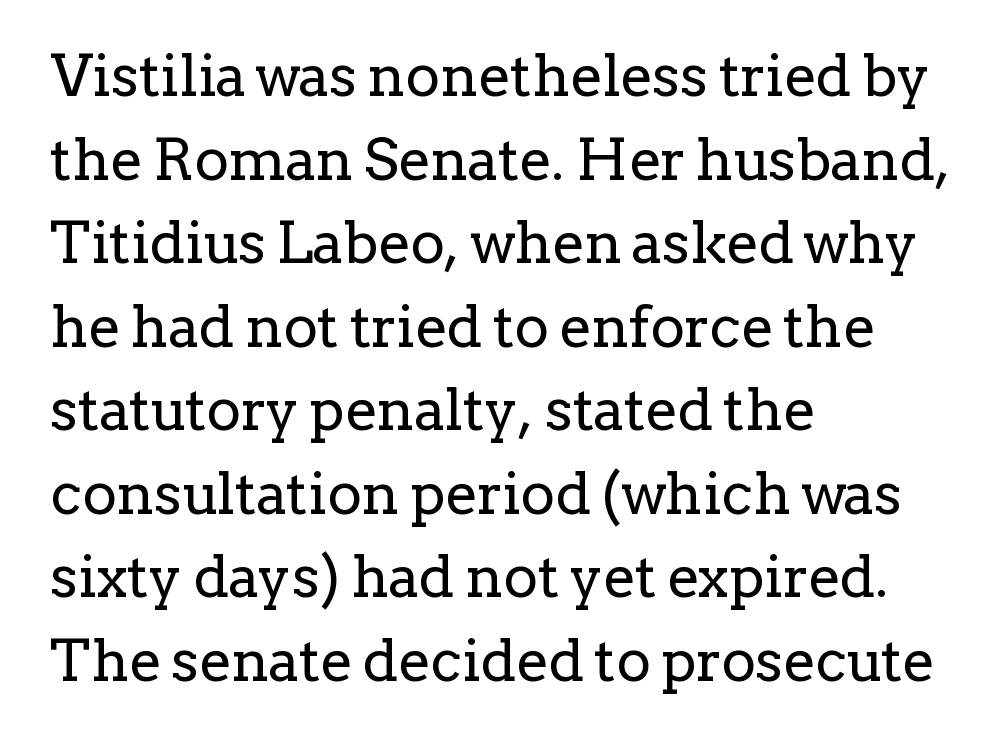
The image shows 58 px regular-weight serif type, upright; set left-aligned, normal line spacing (1.44x), normal letter spacing, not underlined; low stroke contrast and a medium x-height.
